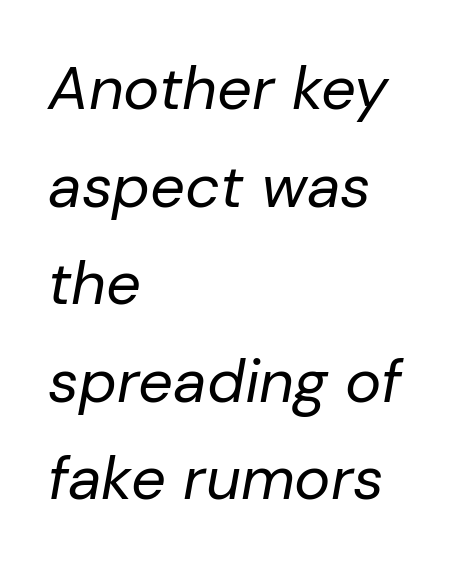
{"italic": "yes", "lean": "right", "slant_degrees": 10, "bold": "no", "weight": "regular", "width": "normal", "stroke_contrast": "low", "x_height": "medium", "monospaced": "no", "underline": "no", "align": "left", "line_spacing": "normal", "line_spacing_ratio": 1.6, "letter_spacing": "normal", "letter_spacing_em": 0.0, "glyph_px": 61}
